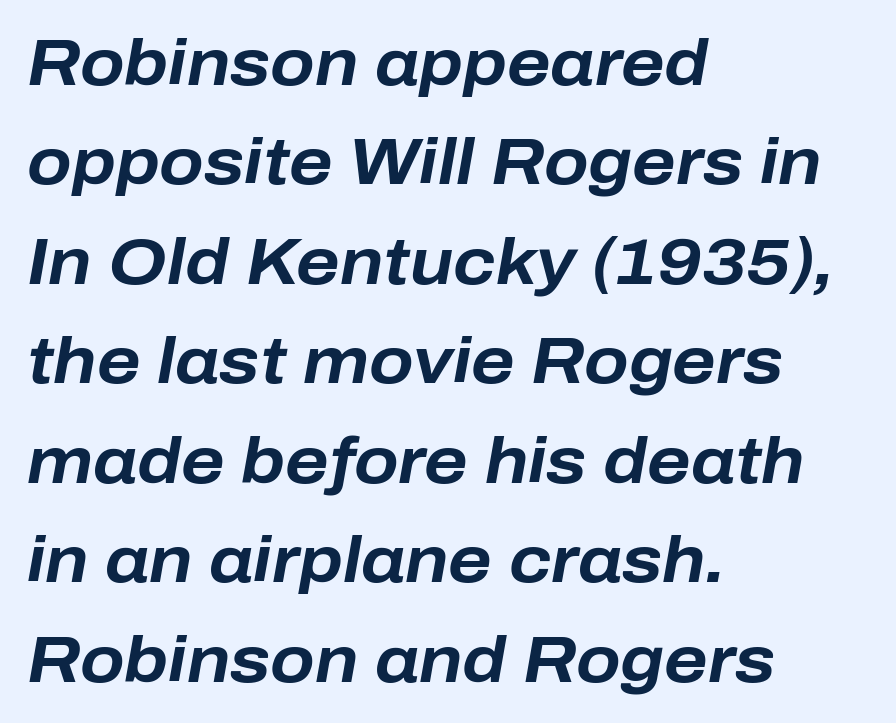
Each letter keeps its own natural width here, so spacing adapts to shape. Interline gaps are of average width in this sample. The font is running at its bold setting. Would a proofreader flag this as italicized? Yes.
